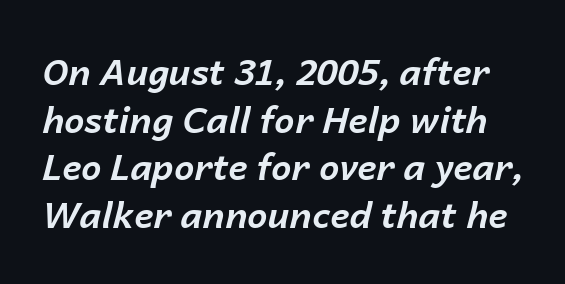
Between one letter and the next there's only the usual sliver of space. Type without underlining. A dark, heavy texture on the line: the type is bold. Interline gaps are of average width in this sample.
